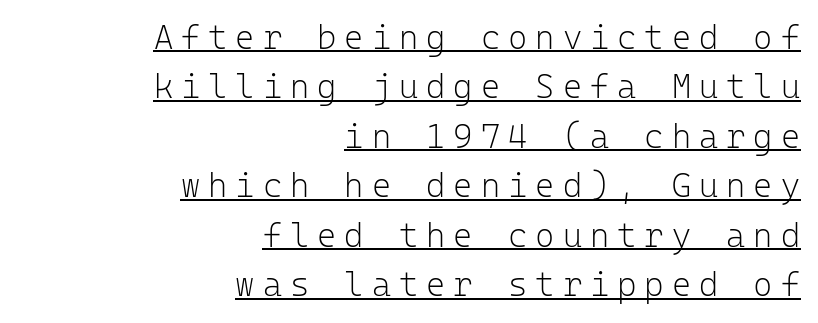
Do the characters align in a grid? Yes, the font is monospaced. What kind of face is this? One without serifs — a sans. A baseline rule has been typeset under these characters. The ragged edge is on the left, which tells us the setting is flush right.
